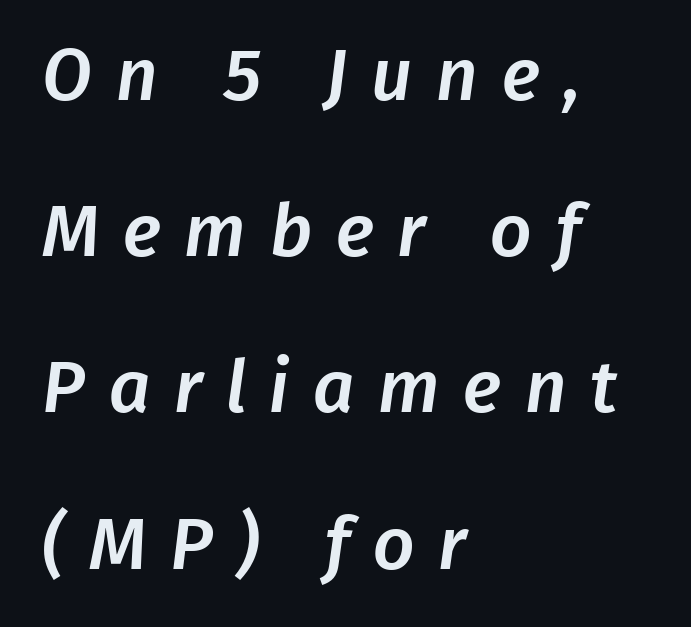
{"serif": "no", "width": "normal", "stroke_contrast": "low", "x_height": "medium", "monospaced": "no", "underline": "no", "align": "left", "line_spacing": "loose", "line_spacing_ratio": 2.14, "letter_spacing": "wide", "letter_spacing_em": 0.32, "glyph_px": 73}
